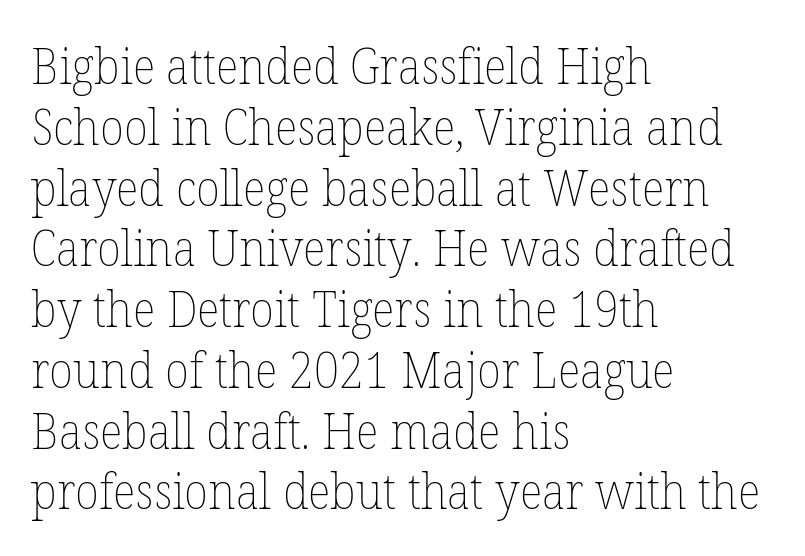
{"italic": "no", "bold": "no", "weight": "thin", "width": "normal", "stroke_contrast": "low", "x_height": "medium", "monospaced": "no", "underline": "no", "align": "left", "line_spacing_ratio": 1.24, "letter_spacing": "normal", "letter_spacing_em": 0.0, "glyph_px": 49}
